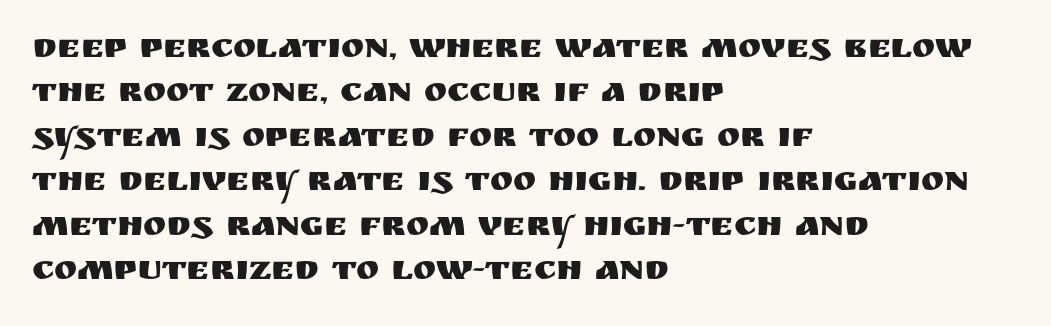
Honestly, there is no underline to notice here at all. The lettering stays uniformly vertical, giving the passage a roman look. Serif or sans? Sans — the stroke terminals are bare. Line beginnings align vertically; line endings do not.
